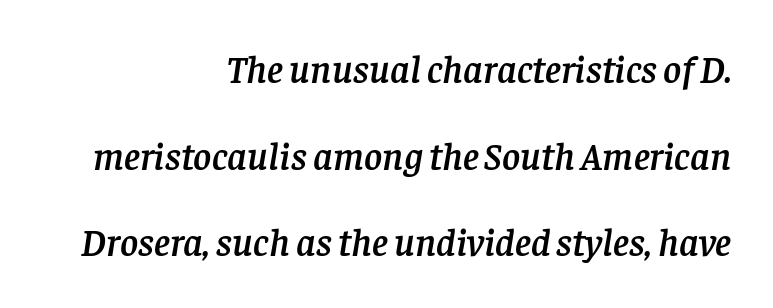
Q: Is the text italic (slanted)? A: Yes, it leans right by about 8 degrees.
Q: Is the typeface a serif or a sans-serif typeface? A: Serif.
Q: Is the text underlined? A: No.
Q: How is the paragraph aligned? A: Right-aligned.
Q: Is the spacing between letters normal or unusually wide? A: Normal.
Q: Is the spacing between lines tight, normal or loose? A: Loose.
Q: Width (condensed, normal, or wide)? A: Normal.
Q: Stroke contrast? A: Low.
Q: x-height? A: Large.
Q: Monospaced? A: No.
